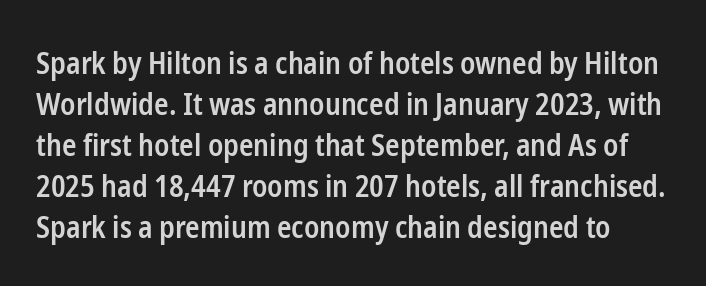
Stroke thickness is moderately raised; the sample reads as semibold. Observe the ordinary spacing: letters are neighbours, not strangers. Italic: no, the glyphs are upright roman. Stroke terminals: plain, sans-serif. The rows are spaced the way most documents space them.
